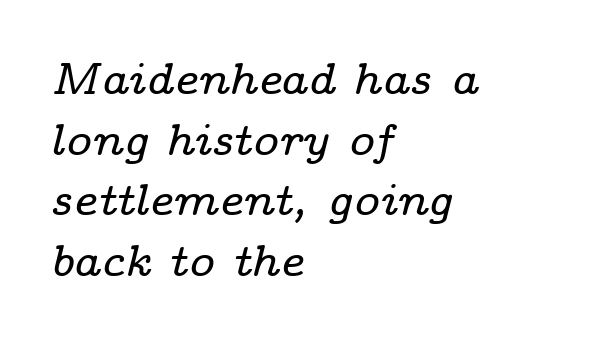
Q: Is the text italic (slanted)? A: Yes, it leans right by about 14 degrees.
Q: Is the typeface a serif or a sans-serif typeface? A: Serif.
Q: Is the text underlined? A: No.
Q: How is the paragraph aligned? A: Left-aligned.
Q: Is the spacing between letters normal or unusually wide? A: Normal.
Q: Is the spacing between lines tight, normal or loose? A: Normal.
Q: Width (condensed, normal, or wide)? A: Wide.
Q: Stroke contrast? A: Low.
Q: x-height? A: Medium.
Q: Monospaced? A: No.
